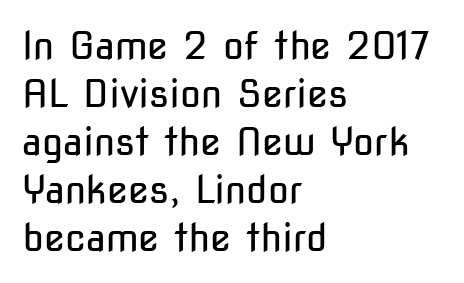
Q: Is the text bold? A: No.
Q: Is the text italic (slanted)? A: No, it is upright.
Q: Is the typeface a serif or a sans-serif typeface? A: Sans-serif.
Q: Is the text underlined? A: No.
Q: How is the paragraph aligned? A: Left-aligned.
Q: Is the spacing between letters normal or unusually wide? A: Normal.
Q: Is the spacing between lines tight, normal or loose? A: Normal.
Q: Width (condensed, normal, or wide)? A: Condensed.
Q: Stroke contrast? A: Low.
Q: x-height? A: Medium.
Q: Monospaced? A: No.
